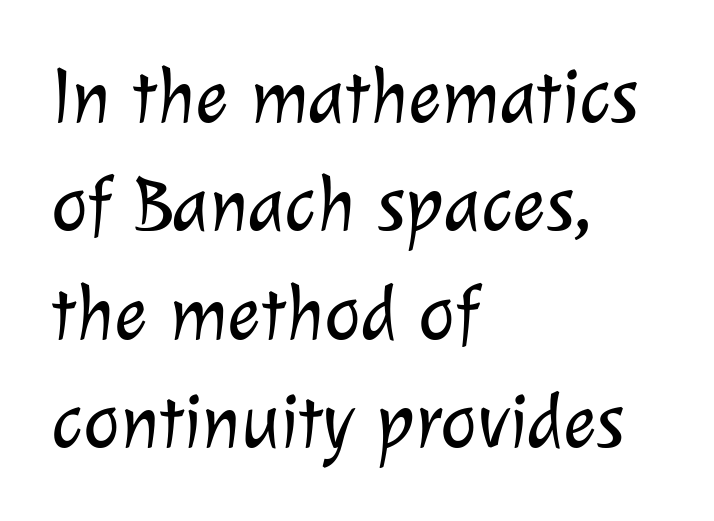
{"serif": "no", "bold": "no", "weight": "light", "width": "normal", "stroke_contrast": "low", "x_height": "medium", "monospaced": "no", "underline": "no", "align": "left", "line_spacing": "normal", "line_spacing_ratio": 1.39, "letter_spacing": "normal", "letter_spacing_em": 0.0, "glyph_px": 78}
